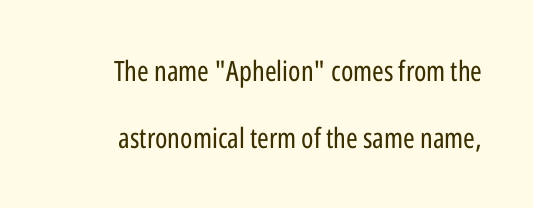
The image shows 28 px regular-weight, condensed sans-serif type, upright; set loose line spacing (2.39x), normal letter spacing, not underlined; low stroke contrast and a medium x-height.
